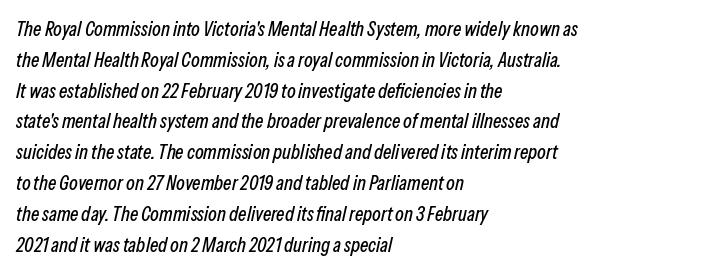
The image shows 20 px text type, italic (leaning right); set left-aligned, normal line spacing (1.54x), normal letter spacing, not underlined.
